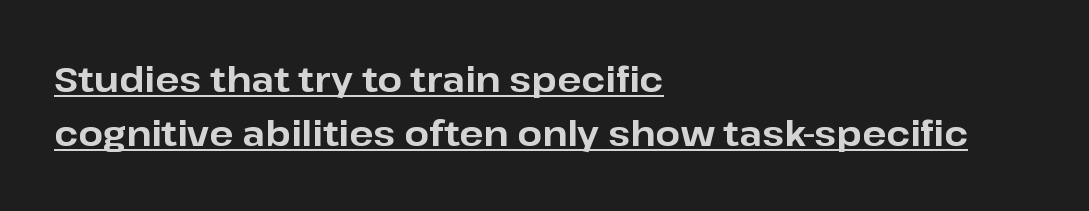
Strokes here are thick enough to call this a true bold. This sample has the flowing, uneven cadence of proportional lettering. Quick note: interline space is typical. Does the copy run flush right? No — it runs flush left. Tall strokes in this sample are plumb rather than angled.
